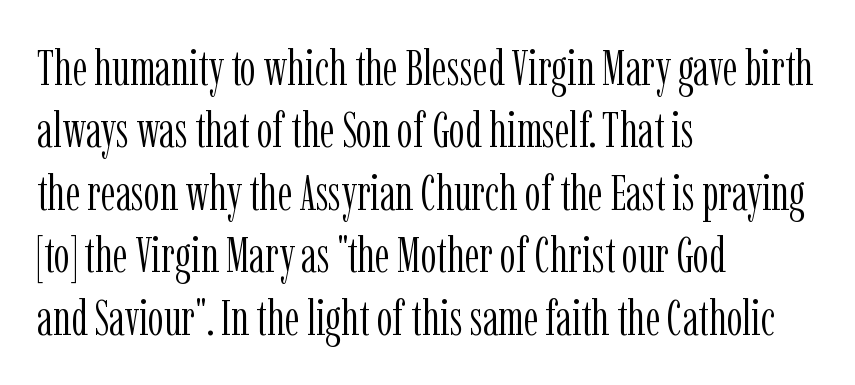
{"serif": "yes", "italic": "no", "bold": "no", "weight": "light", "width": "condensed", "stroke_contrast": "low", "x_height": "medium", "monospaced": "no", "underline": "no", "align": "left", "line_spacing": "normal", "line_spacing_ratio": 1.25, "letter_spacing": "normal", "letter_spacing_em": 0.0, "glyph_px": 50}
